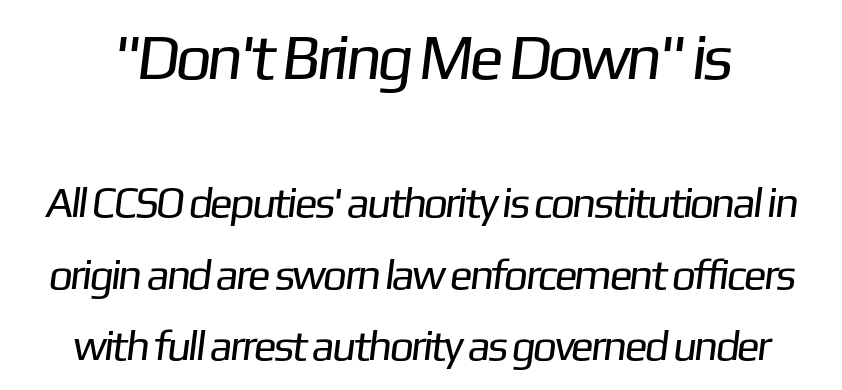
In terms of letterform style, serifs are entirely absent. The strip under each line holds only bare page. Does the leading feel generous? No, just average. Think of a printed novel: that variable character pitch is what you see here. Look at the tracking — it's just the regular setting, nothing added.
